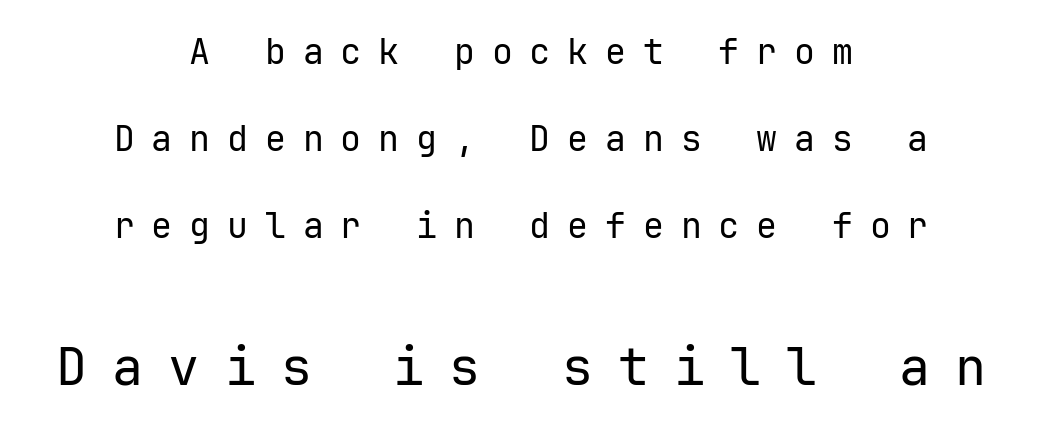
{"serif": "no", "italic": "no", "bold": "no", "weight": "regular", "width": "normal", "stroke_contrast": "low", "x_height": "medium", "underline": "no", "align": "center", "line_spacing": "loose", "line_spacing_ratio": 2.49, "letter_spacing": "wide", "letter_spacing_em": 0.48, "larger_block": "second", "size_ratio": 1.49, "glyph_px": 52}
